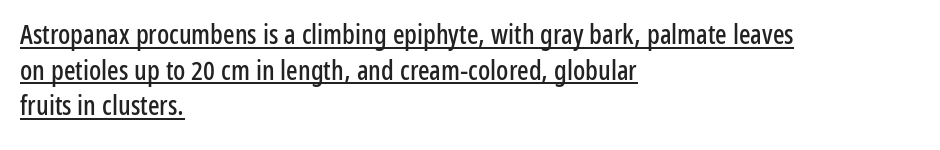
The image shows 27 px text type, upright; set left-aligned, normal line spacing (1.32x), normal letter spacing, underlined.
